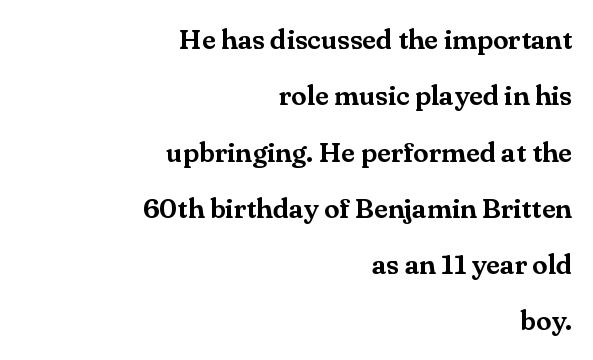
The image shows 28 px serif type, upright; set right-aligned, loose line spacing (2.01x), normal letter spacing, not underlined; medium stroke contrast and a small x-height.
